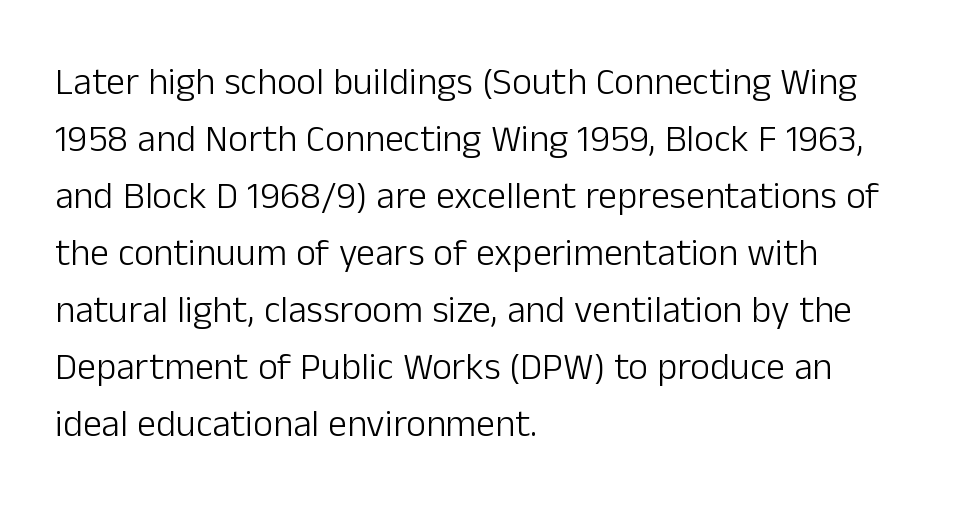
{"serif": "no", "italic": "no", "bold": "no", "weight": "light", "width": "normal", "stroke_contrast": "low", "x_height": "medium", "monospaced": "no", "underline": "no", "align": "left", "line_spacing": "normal", "line_spacing_ratio": 1.5, "letter_spacing": "normal", "letter_spacing_em": 0.0, "glyph_px": 38}
